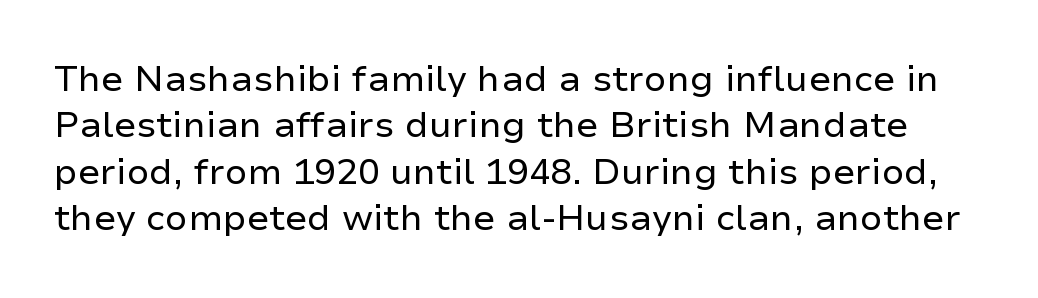
Q: Is the text bold? A: No.
Q: Is the text italic (slanted)? A: No, it is upright.
Q: Is the typeface a serif or a sans-serif typeface? A: Sans-serif.
Q: Is the text underlined? A: No.
Q: Is the spacing between letters normal or unusually wide? A: Normal.
Q: Is the spacing between lines tight, normal or loose? A: Normal.
Q: Width (condensed, normal, or wide)? A: Normal.
Q: Stroke contrast? A: Low.
Q: x-height? A: Medium.
Q: Monospaced? A: No.
